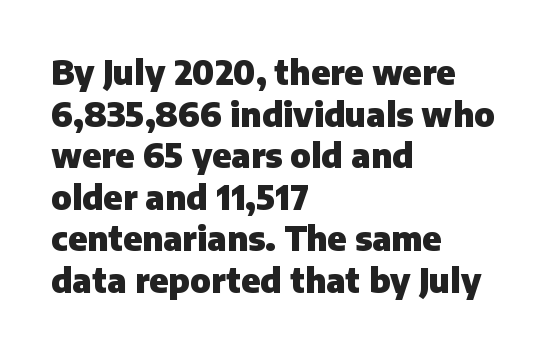
Q: Is the text bold? A: Yes.
Q: Is the text italic (slanted)? A: No, it is upright.
Q: Is the typeface a serif or a sans-serif typeface? A: Sans-serif.
Q: Is the text underlined? A: No.
Q: How is the paragraph aligned? A: Left-aligned.
Q: Is the spacing between letters normal or unusually wide? A: Normal.
Q: Is the spacing between lines tight, normal or loose? A: Normal.
Q: Width (condensed, normal, or wide)? A: Normal.
Q: Stroke contrast? A: Low.
Q: x-height? A: Medium.
Q: Monospaced? A: No.
